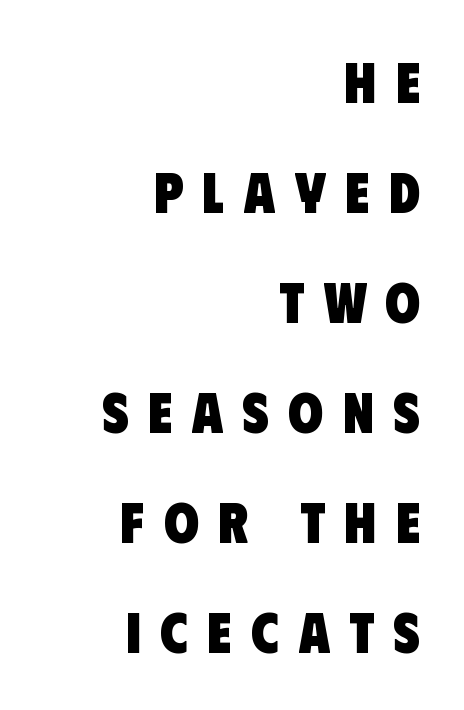
Loose tracking; the words dissolve into strings of separated letters. Chunky letters — that's bold for sure. A great deal of white space separates one row of letters from the next. Classification — sans serif.
